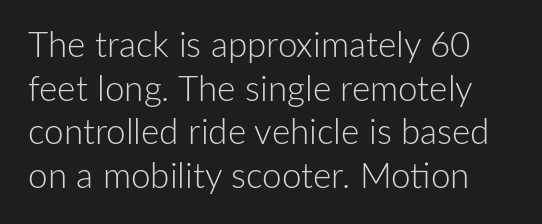
The image shows 35 px light sans-serif type, upright; set normal line spacing (1.25x), normal letter spacing, not underlined; low stroke contrast and a medium x-height.
